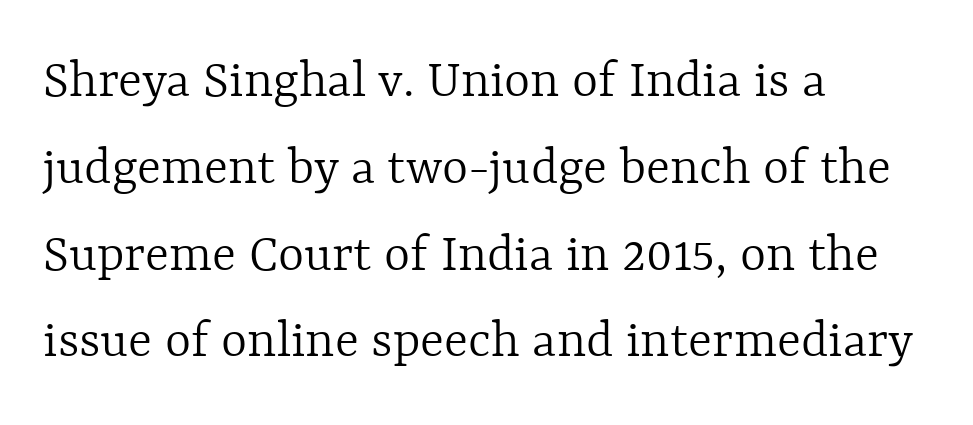
{"italic": "no", "bold": "no", "weight": "light", "width": "normal", "x_height": "medium", "monospaced": "no", "underline": "no", "align": "left", "line_spacing": "normal", "line_spacing_ratio": 1.55, "letter_spacing": "normal", "letter_spacing_em": 0.0, "glyph_px": 56}
